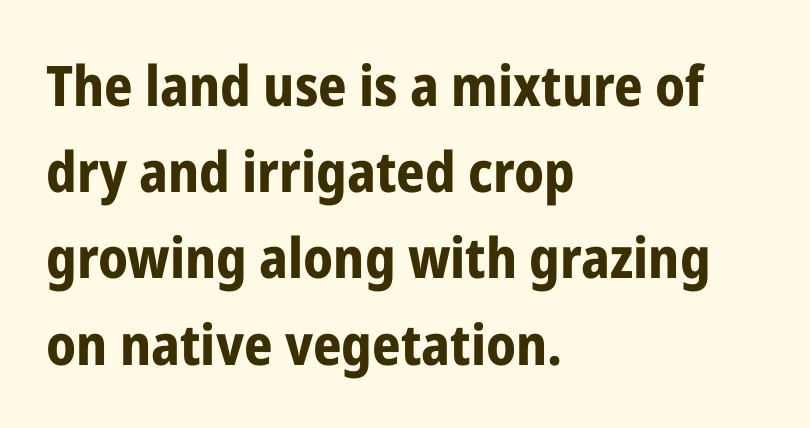
The image shows 56 px bold, condensed sans-serif type, upright; set left-aligned, normal line spacing (1.54x), normal letter spacing, not underlined; low stroke contrast and a medium x-height.
